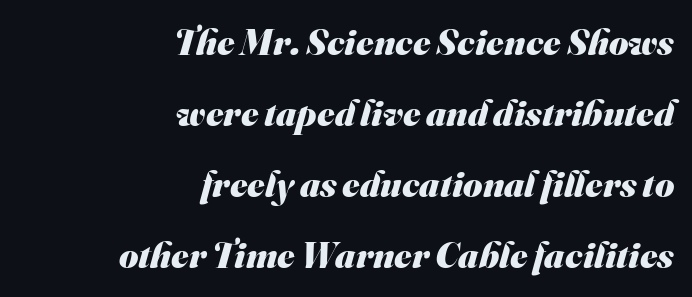
{"serif": "no", "bold": "yes", "weight": "heavy", "width": "normal", "stroke_contrast": "medium", "x_height": "small", "monospaced": "no", "underline": "no", "align": "right", "line_spacing": "loose", "line_spacing_ratio": 1.92, "letter_spacing": "normal", "letter_spacing_em": 0.0, "glyph_px": 37}
